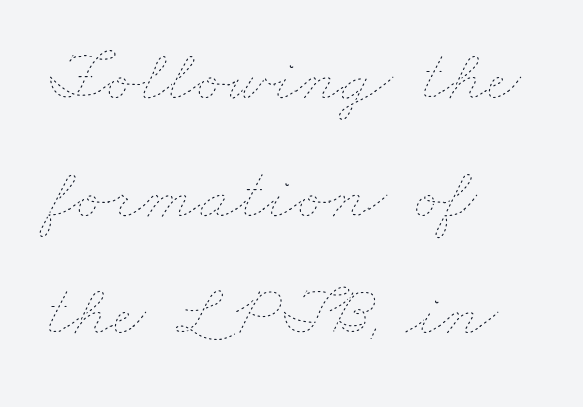
Q: Is the text bold? A: No.
Q: Is the text underlined? A: No.
Q: How is the paragraph aligned? A: Left-aligned.
Q: Is the spacing between letters normal or unusually wide? A: Normal.
Q: Is the spacing between lines tight, normal or loose? A: Normal.
Q: Width (condensed, normal, or wide)? A: Wide.
Q: Stroke contrast? A: Low.
Q: x-height? A: Small.
Q: Monospaced? A: No.
